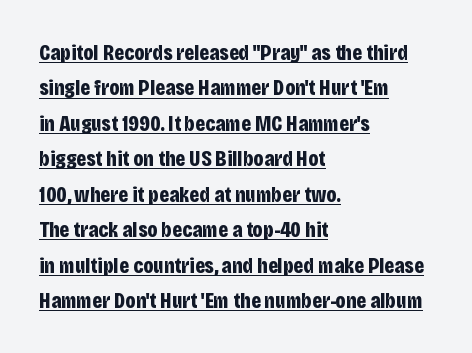
{"italic": "no", "bold": "yes", "underline": "yes", "align": "left", "line_spacing": "normal", "line_spacing_ratio": 1.61, "letter_spacing": "normal", "letter_spacing_em": 0.0, "glyph_px": 22}
